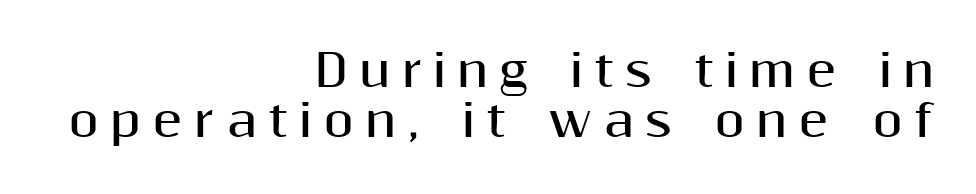
Leading: reduced. In terms of weight, the rendering is a true, heavy bold. Type style note: lacks serifs. This rendering features lettering with no underline. Do the letters lean? They stand straight.
